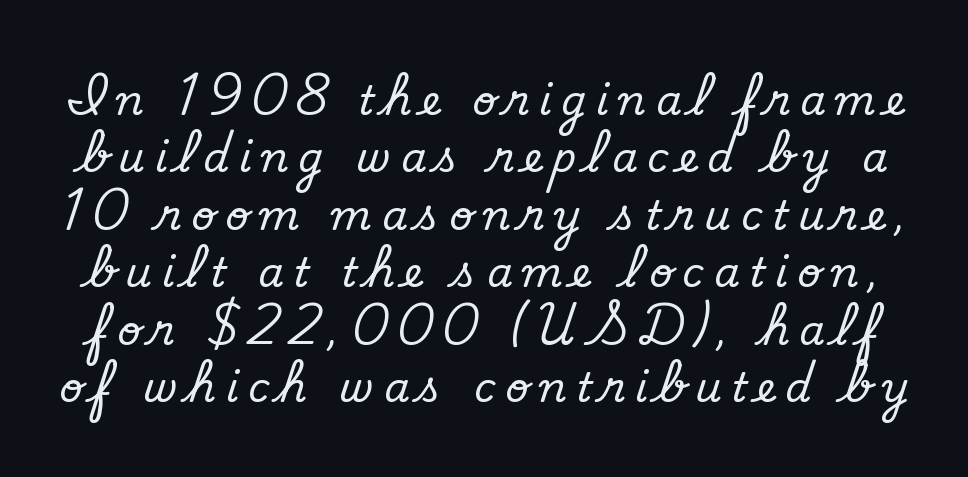
Q: Is the text bold? A: No.
Q: Is the typeface a serif or a sans-serif typeface? A: Sans-serif.
Q: Is the text underlined? A: No.
Q: Is the spacing between letters normal or unusually wide? A: Unusually wide.
Q: Is the spacing between lines tight, normal or loose? A: Normal.
Q: Width (condensed, normal, or wide)? A: Normal.
Q: Stroke contrast? A: Low.
Q: x-height? A: Small.
Q: Monospaced? A: No.
